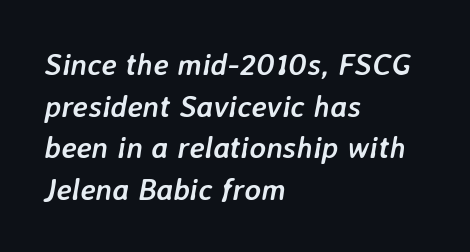
{"italic": "yes", "lean": "right", "slant_degrees": 7, "bold": "yes", "weight": "semibold", "width": "normal", "stroke_contrast": "low", "x_height": "medium", "monospaced": "no", "underline": "no", "align": "left", "line_spacing": "normal", "line_spacing_ratio": 1.34, "letter_spacing": "normal", "letter_spacing_em": 0.0, "glyph_px": 31}
